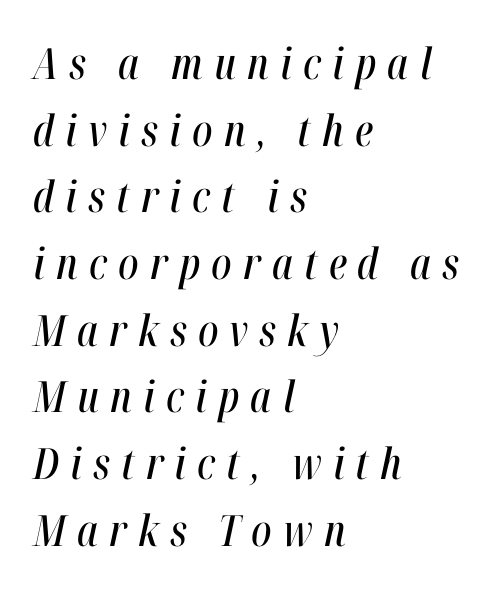
Slant detected: the letters are inclined. The foot of each line stays bare and open. Display-style spreading of the glyphs; the letterfit is very open. Successive baselines arrive at the customary interval. Think of a printed novel: that variable character pitch is what you see here. The lines are quadded left.
